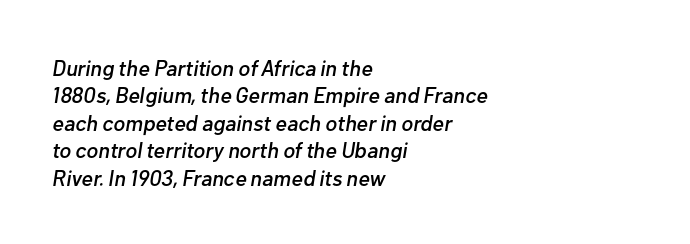
{"italic": "yes", "lean": "right", "slant_degrees": 10, "underline": "no", "align": "left", "line_spacing": "normal", "line_spacing_ratio": 1.25, "letter_spacing": "normal", "letter_spacing_em": 0.0, "glyph_px": 22}
